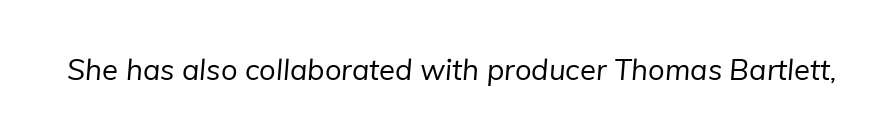
Do the characters align in a grid? No, the font is proportional. Letters rest on an invisible, unmarked baseline. A sans-serif font was chosen for this passage. The rendering keeps characters at their native spacing.
